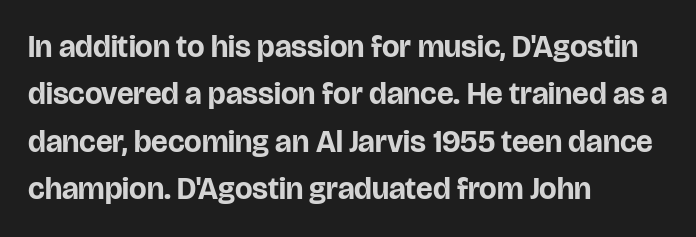
Each new line begins a customary step beneath the previous one. You can tell from the bare stems that sans-serif type was used. Caption: standard tracking, unaltered. If you drew a line through each stem, it would be perfectly vertical. You could not count columns in this text — the font is proportionally spaced.
